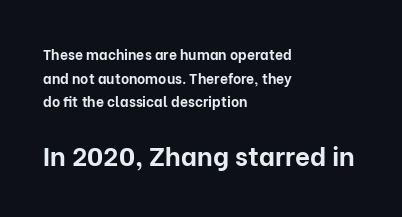
Q: Is the text bold? A: Yes.
Q: Is the text italic (slanted)? A: No, it is upright.
Q: Is the text underlined? A: No.
Q: How is the paragraph aligned? A: Left-aligned.
Q: Is the spacing between letters normal or unusually wide? A: Normal.
Q: Is the spacing between lines tight, normal or loose? A: Normal.
Q: Which block of text is set in a larger size, the first (top) or the second (bottom)? A: The second (bottom) one.
